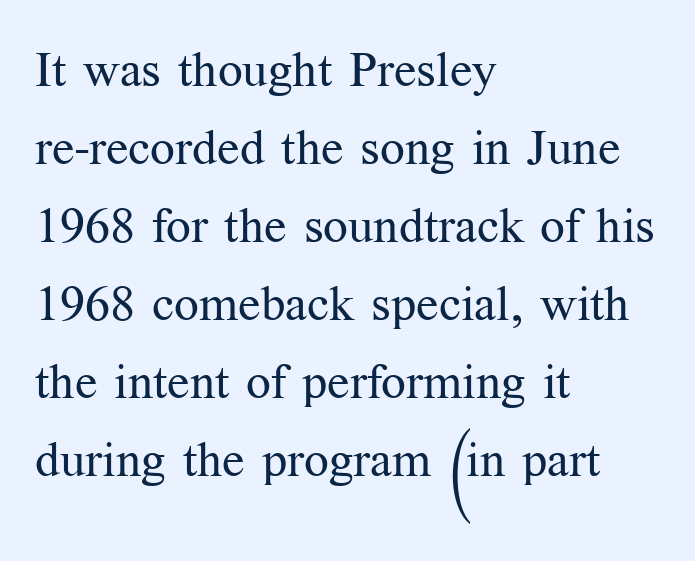
{"serif": "yes", "italic": "no", "bold": "no", "weight": "regular", "width": "normal", "stroke_contrast": "medium", "x_height": "medium", "monospaced": "no", "underline": "no", "align": "left", "line_spacing": "normal", "line_spacing_ratio": 1.59, "letter_spacing": "normal", "letter_spacing_em": 0.0, "glyph_px": 49}
